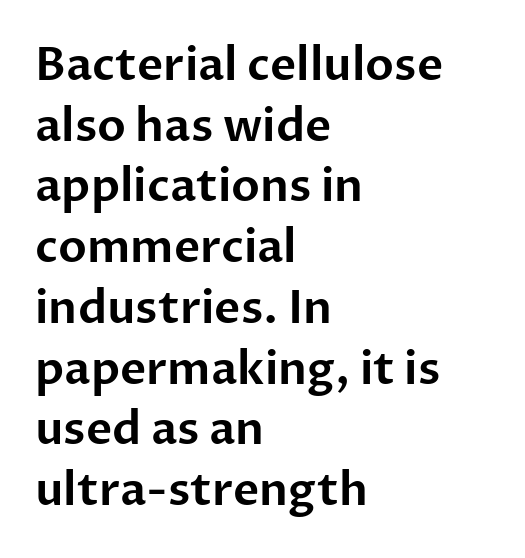
The space directly below the letters is spotless. Each line starts at the same left margin while the right side varies. Designer's note — italics off, roman on. The rendering uses natural spacing where letterforms have individual widths. Short note: letters normally spaced.
